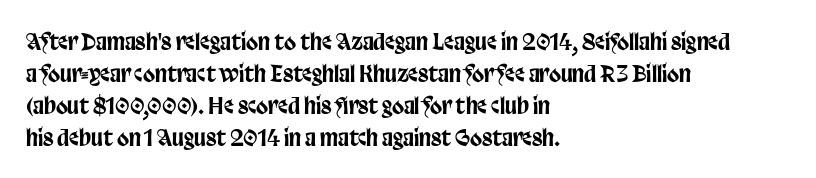
The image shows 22 px text type, upright; set left-aligned, normal line spacing (1.46x), normal letter spacing, not underlined.
